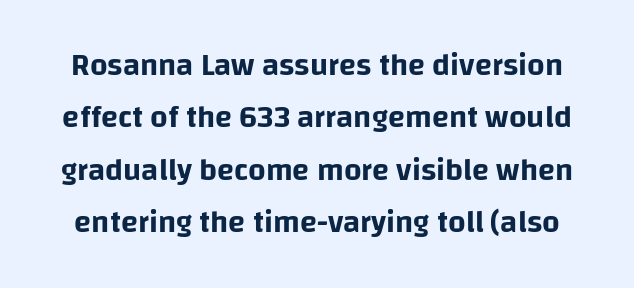
{"serif": "no", "italic": "no", "width": "normal", "stroke_contrast": "low", "x_height": "large", "monospaced": "no", "underline": "no", "line_spacing": "normal", "line_spacing_ratio": 1.69, "letter_spacing": "normal", "letter_spacing_em": 0.0, "glyph_px": 31}
